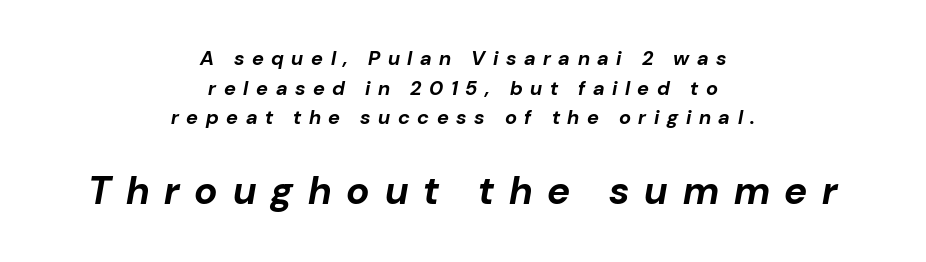
{"italic": "yes", "lean": "right", "slant_degrees": 10, "bold": "yes", "weight": "bold", "width": "normal", "stroke_contrast": "low", "x_height": "medium", "monospaced": "no", "underline": "no", "align": "center", "line_spacing": "normal", "line_spacing_ratio": 1.48, "letter_spacing": "wide", "letter_spacing_em": 0.38, "larger_block": "second", "size_ratio": 1.95, "glyph_px": 39}
